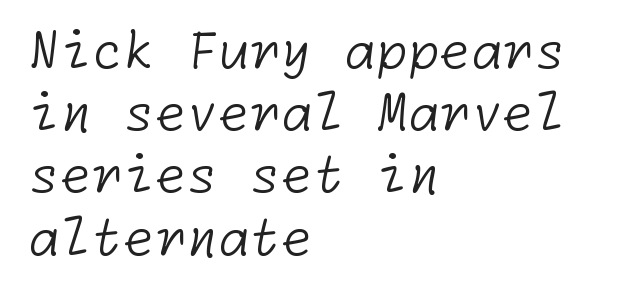
The image shows 51 px light sans-serif type; set left-aligned, line spacing 1.22x, normal letter spacing, not underlined; low stroke contrast and a medium x-height.
